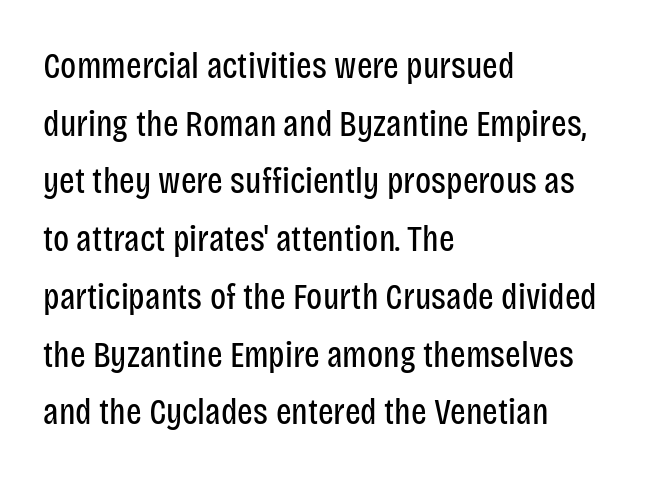
{"serif": "no", "italic": "no", "bold": "no", "weight": "regular", "width": "condensed", "stroke_contrast": "low", "x_height": "large", "monospaced": "no", "underline": "no", "align": "left", "line_spacing": "normal", "line_spacing_ratio": 1.56, "letter_spacing": "normal", "letter_spacing_em": 0.0, "glyph_px": 37}
